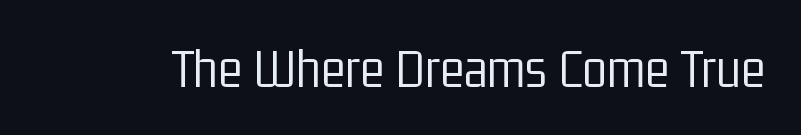
Q: Is the text bold? A: No.
Q: Is the text italic (slanted)? A: No, it is upright.
Q: Is the typeface a serif or a sans-serif typeface? A: Sans-serif.
Q: Is the text underlined? A: No.
Q: Is the spacing between letters normal or unusually wide? A: Normal.
Q: Width (condensed, normal, or wide)? A: Condensed.
Q: Stroke contrast? A: Low.
Q: x-height? A: Medium.
Q: Monospaced? A: No.
